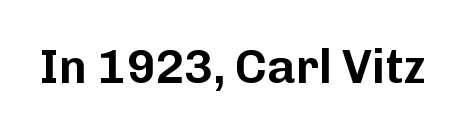
The image shows 47 px sans-serif type, upright; set normal letter spacing, not underlined; low stroke contrast and a medium x-height.
